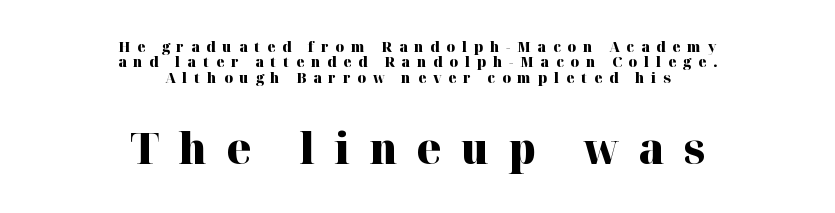
{"serif": "yes", "italic": "no", "bold": "yes", "weight": "heavy", "width": "normal", "stroke_contrast": "high", "x_height": "medium", "monospaced": "no", "underline": "no", "align": "center", "line_spacing": "tight", "line_spacing_ratio": 1.02, "letter_spacing": "wide", "letter_spacing_em": 0.44, "larger_block": "second", "size_ratio": 2.93, "glyph_px": 44}
